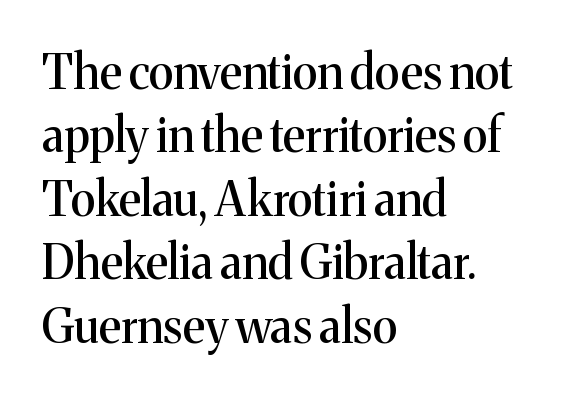
{"serif": "yes", "italic": "no", "width": "normal", "stroke_contrast": "medium", "x_height": "medium", "monospaced": "no", "underline": "no", "align": "left", "line_spacing": "normal", "line_spacing_ratio": 1.35, "letter_spacing": "normal", "letter_spacing_em": 0.0, "glyph_px": 47}
